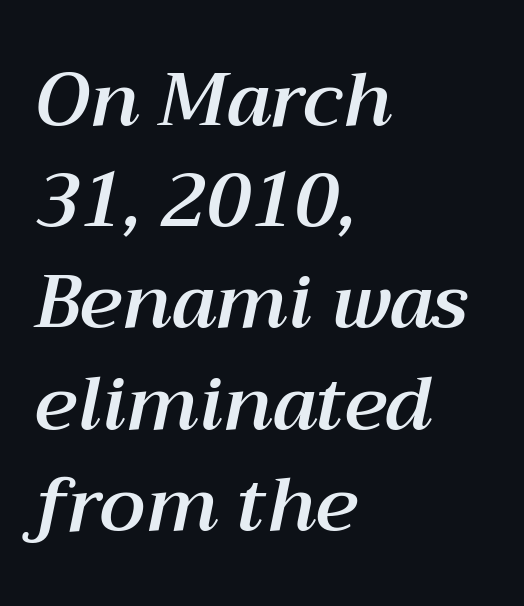
{"italic": "yes", "lean": "right", "slant_degrees": 12, "width": "normal", "stroke_contrast": "medium", "x_height": "medium", "monospaced": "no", "underline": "no", "align": "left", "line_spacing": "normal", "line_spacing_ratio": 1.35, "letter_spacing": "normal", "letter_spacing_em": 0.0, "glyph_px": 75}
